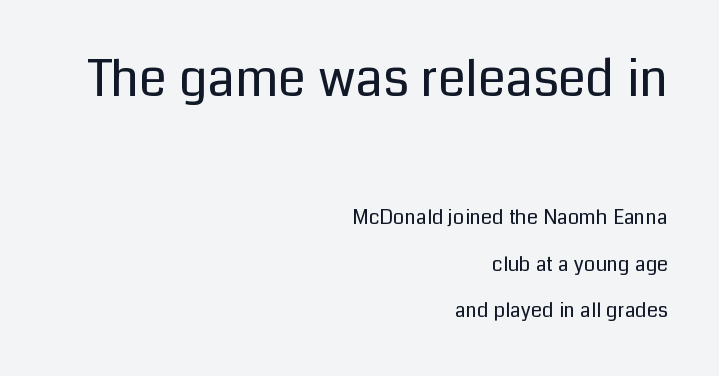
The image shows 50 px regular-weight sans-serif type, upright; set right-aligned, loose line spacing (2.31x), normal letter spacing, not underlined; the first (top) block is 2.5x larger; low stroke contrast and a medium x-height.
